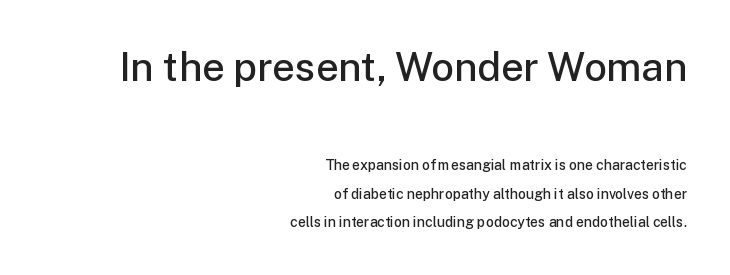
{"serif": "no", "italic": "no", "bold": "semi", "weight": "semibold", "width": "normal", "stroke_contrast": "low", "x_height": "medium", "monospaced": "no", "underline": "no", "align": "right", "line_spacing": "loose", "line_spacing_ratio": 2.03, "letter_spacing": "normal", "letter_spacing_em": 0.0, "larger_block": "first", "size_ratio": 2.86, "glyph_px": 40}
